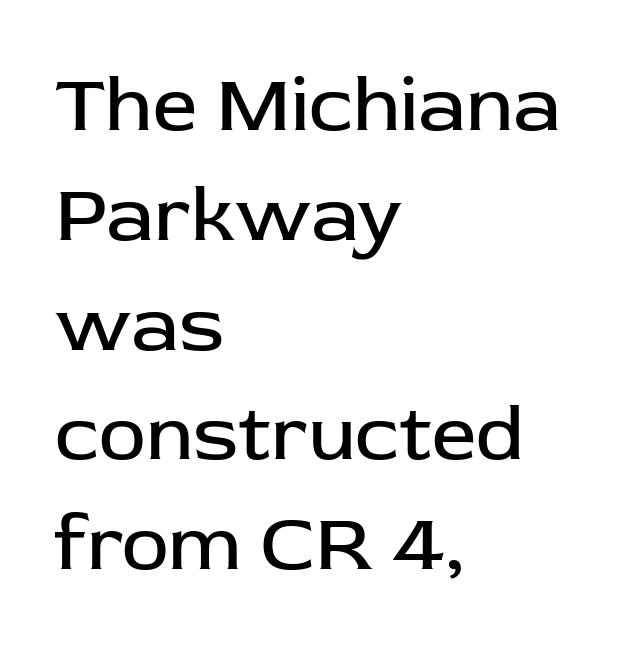
Q: Is the text bold? A: No.
Q: Is the text italic (slanted)? A: No, it is upright.
Q: Is the typeface a serif or a sans-serif typeface? A: Sans-serif.
Q: Is the text underlined? A: No.
Q: How is the paragraph aligned? A: Left-aligned.
Q: Is the spacing between letters normal or unusually wide? A: Normal.
Q: Is the spacing between lines tight, normal or loose? A: Normal.
Q: Width (condensed, normal, or wide)? A: Normal.
Q: Stroke contrast? A: Low.
Q: x-height? A: Medium.
Q: Monospaced? A: No.
